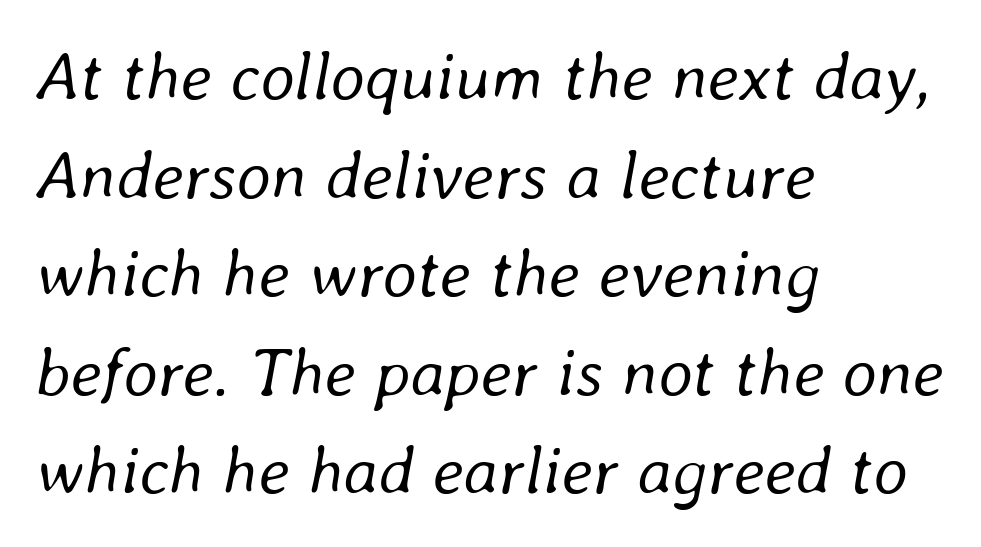
The image shows 68 px regular-weight type, italic (leaning right); set left-aligned, normal line spacing (1.45x), normal letter spacing, not underlined; low stroke contrast and a medium x-height.
